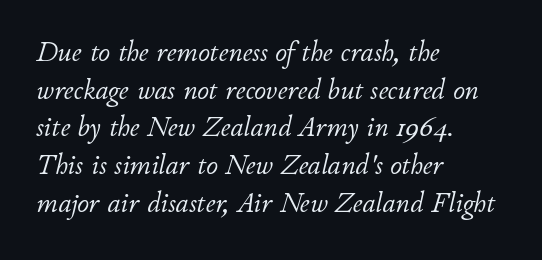
The image shows 29 px light type, italic (leaning right); set left-aligned, normal line spacing (1.3x), normal letter spacing, not underlined; low stroke contrast and a small x-height.
